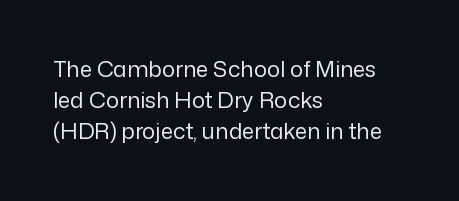
Q: Is the text bold? A: No.
Q: Is the text italic (slanted)? A: No, it is upright.
Q: Is the text underlined? A: No.
Q: How is the paragraph aligned? A: Left-aligned.
Q: Is the spacing between letters normal or unusually wide? A: Normal.
Q: Is the spacing between lines tight, normal or loose? A: Normal.
